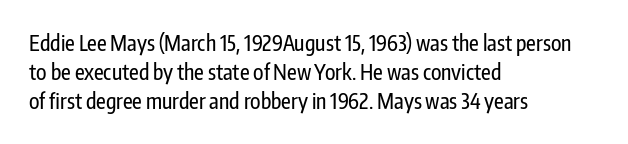
Each word holds together tightly as a unit, with standard inter-letter gaps. Left-aligned paragraph, ragged on the right. The vertical gap from one line to the next is medium. Nope, not italic — everything's standing straight. Check the space under the baseline: it is left empty.
